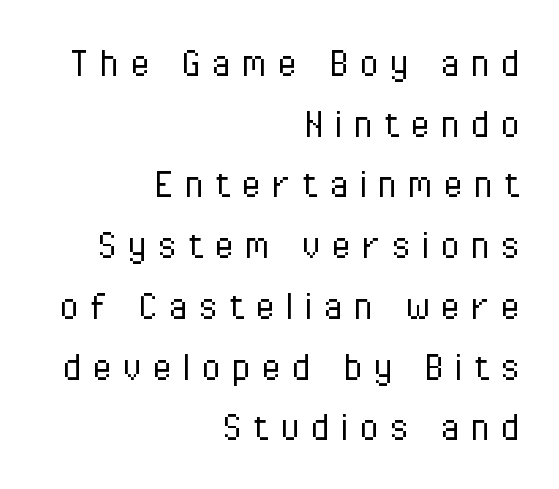
Has an underline been added? It has not. The designer left line spacing at the default. The paragraph has a hard right edge and a soft left edge. These glyphs show unthickened strokes, regular width or finer. Think of a printed novel: that variable character pitch is what you see here. Italic? Not at all — the glyphs are vertical.
